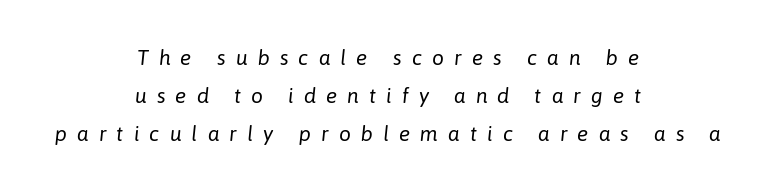
{"italic": "yes", "lean": "right", "slant_degrees": 6, "bold": "no", "underline": "no", "align": "center", "line_spacing_ratio": 1.82, "letter_spacing": "wide", "letter_spacing_em": 0.48, "glyph_px": 21}
